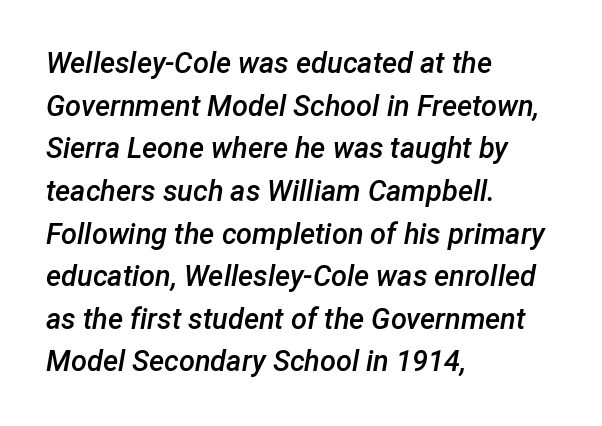
The image shows 29 px semibold type, italic (leaning right); set left-aligned, normal line spacing (1.47x), normal letter spacing, not underlined; low stroke contrast and a medium x-height.
